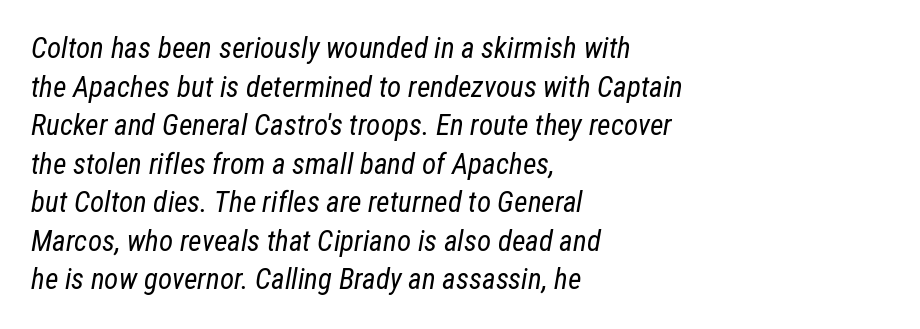
{"italic": "yes", "lean": "right", "slant_degrees": 12, "bold": "no", "weight": "regular", "width": "condensed", "stroke_contrast": "low", "x_height": "medium", "monospaced": "no", "underline": "no", "align": "left", "line_spacing": "normal", "line_spacing_ratio": 1.33, "letter_spacing": "normal", "letter_spacing_em": 0.0, "glyph_px": 29}
